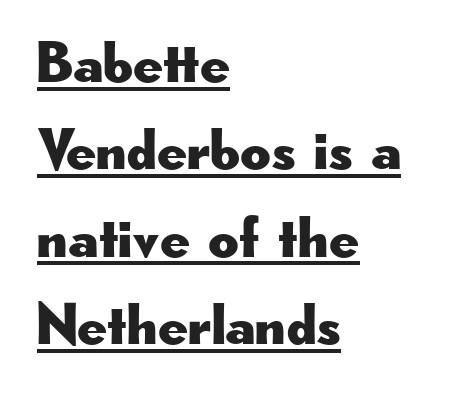
{"serif": "no", "italic": "no", "width": "wide", "stroke_contrast": "low", "x_height": "small", "monospaced": "no", "underline": "yes", "align": "left", "line_spacing": "normal", "line_spacing_ratio": 1.48, "letter_spacing": "normal", "letter_spacing_em": 0.0, "glyph_px": 59}
